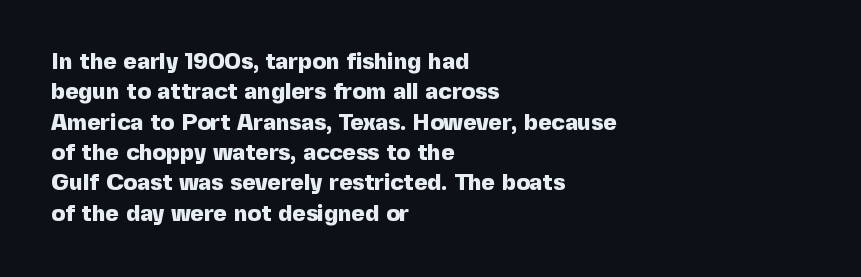
Each word holds together tightly as a unit, with standard inter-letter gaps. Typeset ragged right — the left edge is the straight one. Has an underline been added? It has not. The passage shown stacks its lines at a standard gap. A typesetter would mark this as roman, not italic. The passage shown is emphatically bold.
